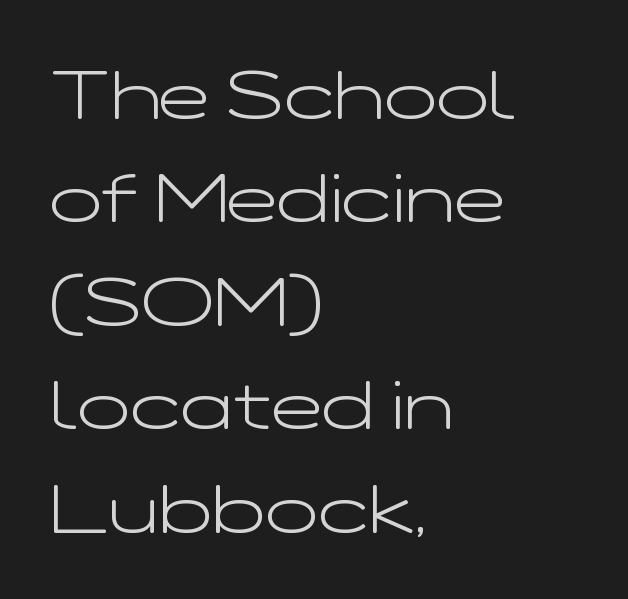
{"serif": "no", "italic": "no", "bold": "no", "weight": "light", "width": "wide", "stroke_contrast": "low", "x_height": "medium", "monospaced": "no", "underline": "no", "align": "left", "line_spacing": "normal", "line_spacing_ratio": 1.5, "letter_spacing": "normal", "letter_spacing_em": 0.0, "glyph_px": 69}
